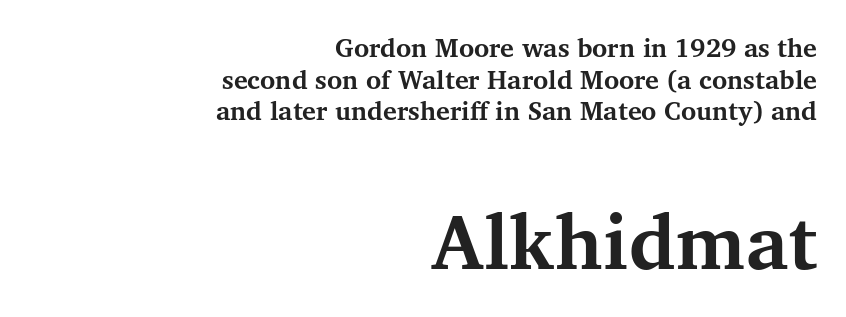
The image shows 77 px bold serif type, upright; set right-aligned, line spacing 1.22x, normal letter spacing, not underlined; the second (bottom) block is 2.96x larger; medium stroke contrast and a medium x-height.
